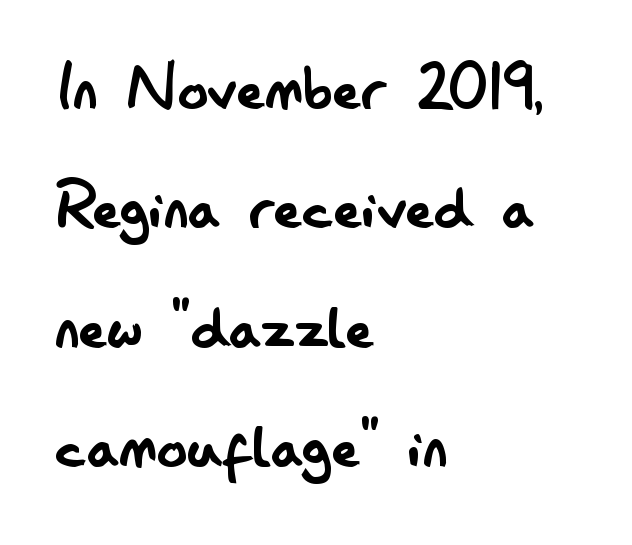
{"serif": "no", "italic": "no", "bold": "no", "weight": "regular", "width": "condensed", "stroke_contrast": "low", "x_height": "small", "monospaced": "no", "underline": "no", "align": "left", "line_spacing": "normal", "line_spacing_ratio": 1.57, "letter_spacing": "normal", "letter_spacing_em": 0.0, "glyph_px": 76}
